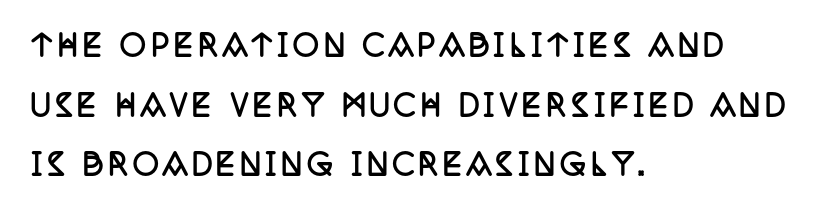
Q: Is the text bold? A: Yes.
Q: Is the text italic (slanted)? A: No, it is upright.
Q: Is the typeface a serif or a sans-serif typeface? A: Serif.
Q: Is the text underlined? A: No.
Q: How is the paragraph aligned? A: Left-aligned.
Q: Is the spacing between lines tight, normal or loose? A: Loose.
Q: Width (condensed, normal, or wide)? A: Condensed.
Q: Stroke contrast? A: Low.
Q: x-height? A: Large.
Q: Monospaced? A: No.
